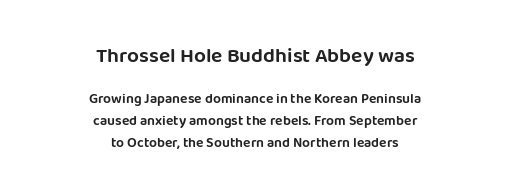
{"italic": "no", "underline": "no", "align": "center", "line_spacing": "normal", "line_spacing_ratio": 1.55, "letter_spacing": "normal", "letter_spacing_em": 0.0, "larger_block": "first", "size_ratio": 1.5, "glyph_px": 21}
